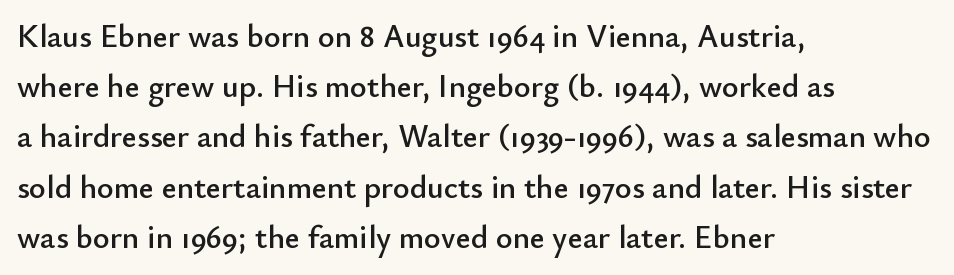
Q: Is the text italic (slanted)? A: No, it is upright.
Q: Is the typeface a serif or a sans-serif typeface? A: Sans-serif.
Q: Is the text underlined? A: No.
Q: How is the paragraph aligned? A: Left-aligned.
Q: Is the spacing between letters normal or unusually wide? A: Normal.
Q: Is the spacing between lines tight, normal or loose? A: Normal.
Q: Width (condensed, normal, or wide)? A: Normal.
Q: Stroke contrast? A: Low.
Q: x-height? A: Small.
Q: Monospaced? A: No.
